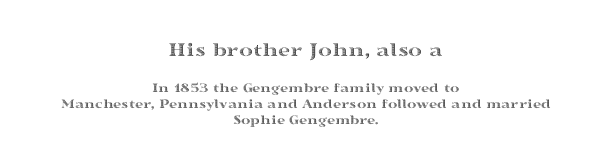
Q: Is the text italic (slanted)? A: No, it is upright.
Q: Is the text underlined? A: No.
Q: How is the paragraph aligned? A: Centered.
Q: Is the spacing between letters normal or unusually wide? A: Normal.
Q: Is the spacing between lines tight, normal or loose? A: Tight.
Q: Which block of text is set in a larger size, the first (top) or the second (bottom)? A: The first (top) one.
